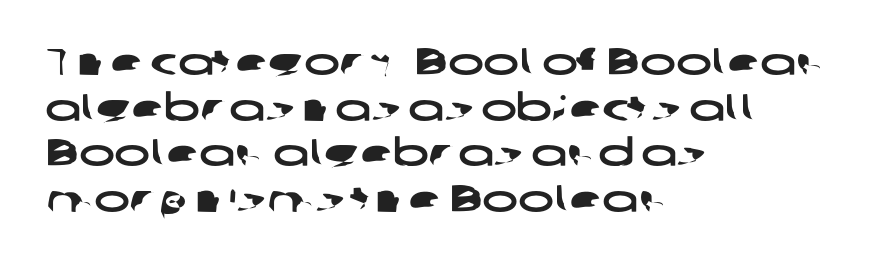
{"serif": "no", "width": "wide", "stroke_contrast": "low", "x_height": "medium", "monospaced": "no", "underline": "no", "align": "left", "line_spacing_ratio": 1.2, "letter_spacing": "normal", "letter_spacing_em": 0.0, "glyph_px": 38}
